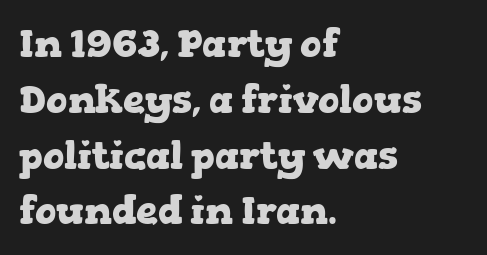
{"serif": "yes", "italic": "no", "bold": "yes", "weight": "heavy", "width": "wide", "stroke_contrast": "low", "x_height": "medium", "monospaced": "no", "underline": "no", "align": "left", "line_spacing": "normal", "line_spacing_ratio": 1.43, "letter_spacing": "normal", "letter_spacing_em": 0.0, "glyph_px": 39}
